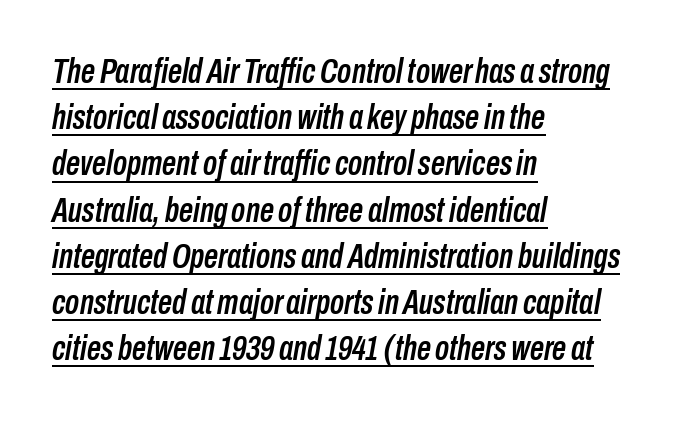
The image shows 35 px condensed type, italic (leaning right); set left-aligned, normal line spacing (1.32x), normal letter spacing, underlined; low stroke contrast and a medium x-height.
